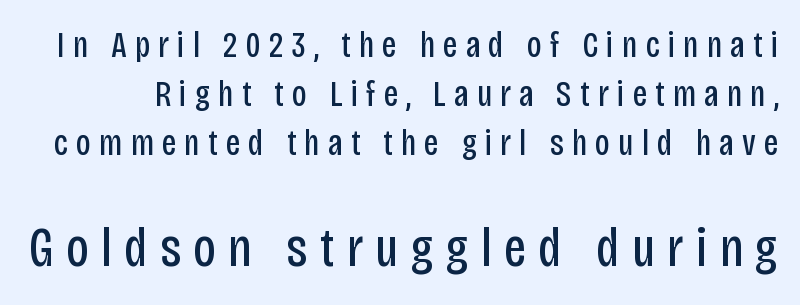
The line texture is sparse and dotted thanks to wide tracking. Upright lettering throughout. The face used here is proportionally spaced, like ordinary book or web type. You get the small type first, then a jump to larger type.
